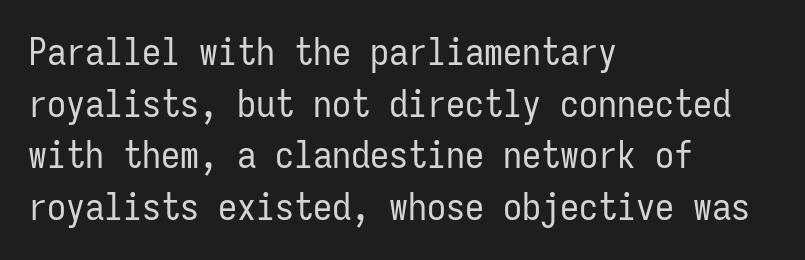
When letters stand straight like this, we call the style roman or upright. Is this a sans? Yes — the strokes have no serifs. These lines sit exactly where default settings would place them. Monospaced: the letters line up in strict vertical columns. The setting favours the left margin, as ordinary paragraphs usually do.
